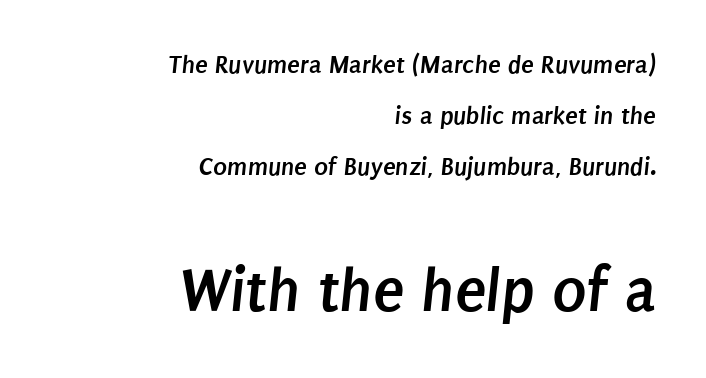
A typesetter would label this face a sans. You get the small type first, then a jump to larger type. Glyph-to-glyph distance matches everyday printed text. The vertical gap from one line to the next is large.
